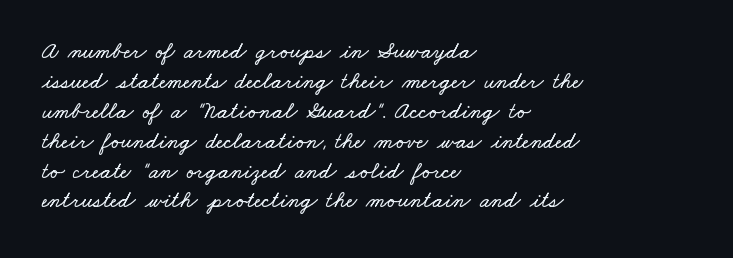
The image shows 23 px text type; set left-aligned, normal line spacing (1.3x), normal letter spacing, not underlined.
